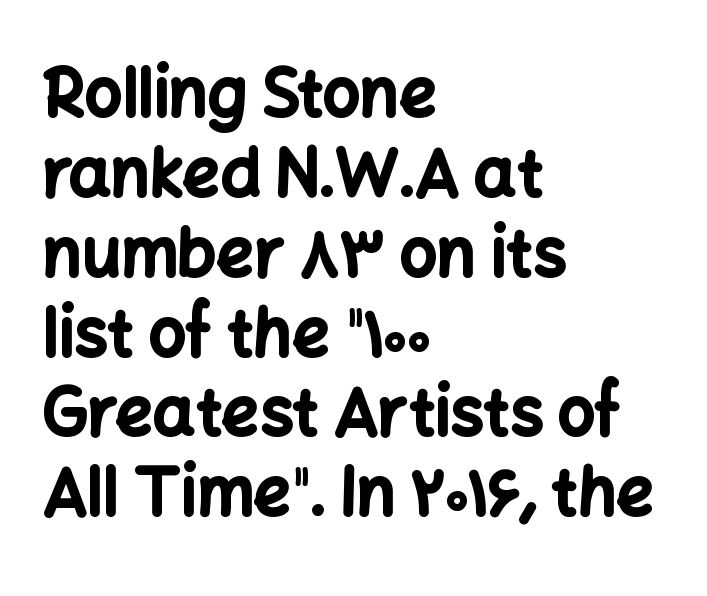
{"serif": "no", "italic": "no", "bold": "yes", "weight": "bold", "width": "normal", "stroke_contrast": "low", "x_height": "medium", "monospaced": "no", "underline": "no", "align": "left", "line_spacing_ratio": 1.21, "letter_spacing": "normal", "letter_spacing_em": 0.0, "glyph_px": 66}
